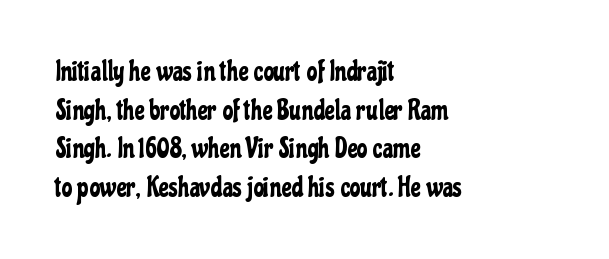
Q: Is the text italic (slanted)? A: No, it is upright.
Q: Is the text underlined? A: No.
Q: How is the paragraph aligned? A: Left-aligned.
Q: Is the spacing between letters normal or unusually wide? A: Normal.
Q: Is the spacing between lines tight, normal or loose? A: Normal.
